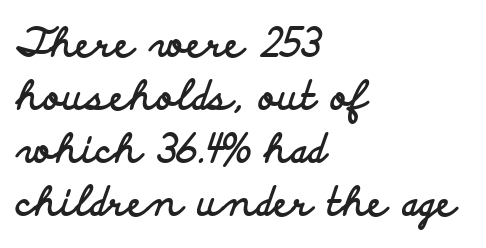
Q: Is the text bold? A: Yes.
Q: Is the text italic (slanted)? A: Yes.
Q: Is the typeface a serif or a sans-serif typeface? A: Sans-serif.
Q: Is the text underlined? A: No.
Q: How is the paragraph aligned? A: Left-aligned.
Q: Is the spacing between letters normal or unusually wide? A: Normal.
Q: Is the spacing between lines tight, normal or loose? A: Normal.
Q: Width (condensed, normal, or wide)? A: Wide.
Q: Stroke contrast? A: Low.
Q: x-height? A: Small.
Q: Monospaced? A: No.
